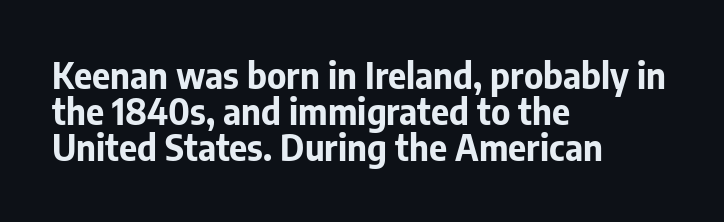
Notice how descenders almost collide with the ascenders below — that's tight leading. Is this a sans? Yes — the strokes have no serifs. Type without underlining. These lines are rendered in a variable-pitch font. Heavy, bold letterforms. The rendering anchors every line to the left-hand side.
